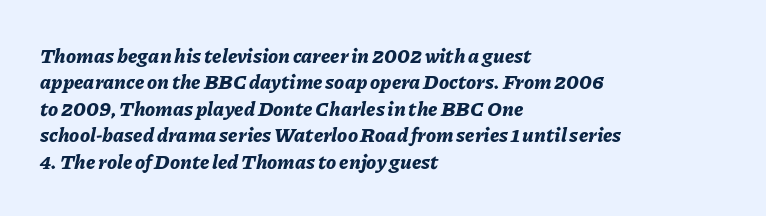
The image shows 20 px bold type, italic (leaning right); set left-aligned, normal line spacing (1.32x), normal letter spacing, not underlined.
